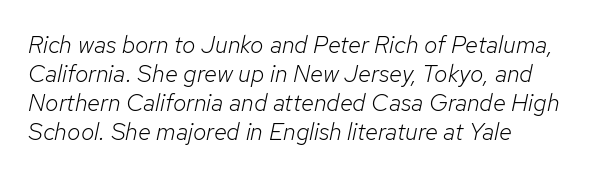
The image shows 24 px text type, italic (leaning right); set left-aligned, line spacing 1.21x, normal letter spacing, not underlined.
